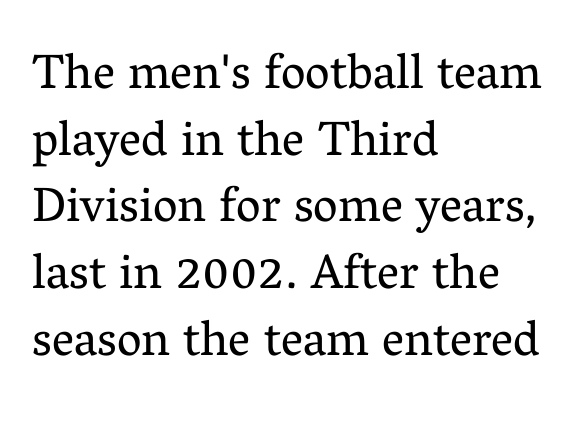
The rendering shows small feet on the letterforms — a serif design. The type sits square on the baseline with zero lean. Does the leading feel generous? No, just average. The cut favours lightness, reaching ordinary text weight at its darkest.
